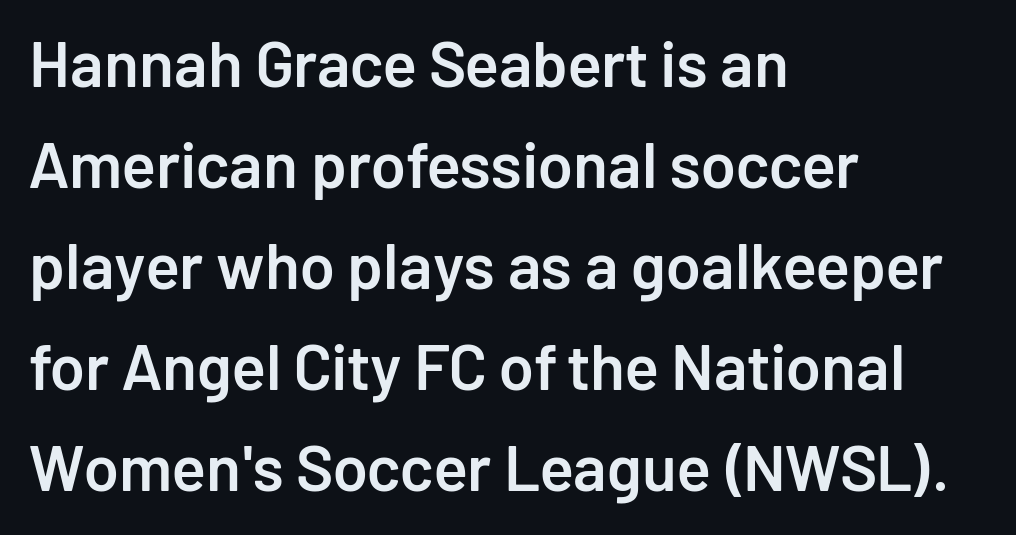
Q: Is the text bold? A: Semi-bold.
Q: Is the text italic (slanted)? A: No, it is upright.
Q: Is the typeface a serif or a sans-serif typeface? A: Sans-serif.
Q: Is the text underlined? A: No.
Q: How is the paragraph aligned? A: Left-aligned.
Q: Is the spacing between letters normal or unusually wide? A: Normal.
Q: Is the spacing between lines tight, normal or loose? A: Normal.
Q: Width (condensed, normal, or wide)? A: Normal.
Q: Stroke contrast? A: Low.
Q: x-height? A: Medium.
Q: Monospaced? A: No.
